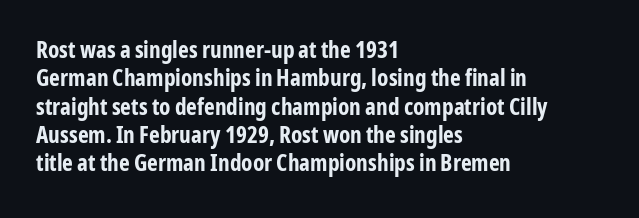
The image shows 23 px bold type, upright; set left-aligned, line spacing 1.23x, normal letter spacing, not underlined.
